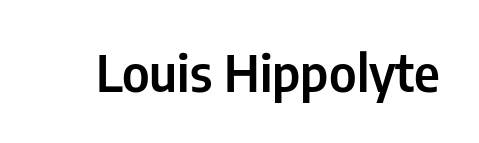
This rendering employs a face without finishing strokes, i.e., a sans-serif. Think of a printed novel: that variable character pitch is what you see here. The foot of each line stays bare and open. Look at the tracking — it's just the regular setting, nothing added. Nope, not italic — everything's standing straight.
